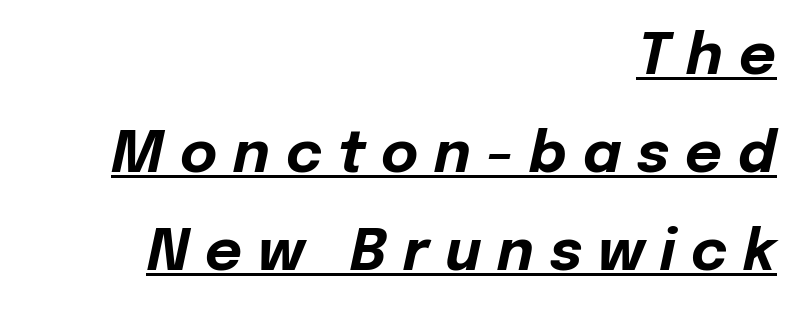
The strokes are fattened all the way to bold. The rendering anchors every line to the right-hand side. Slanted lettering throughout. Display-style spreading of the glyphs; the letterfit is very open. The letters advance in unequal steps, a hallmark of proportional type.
